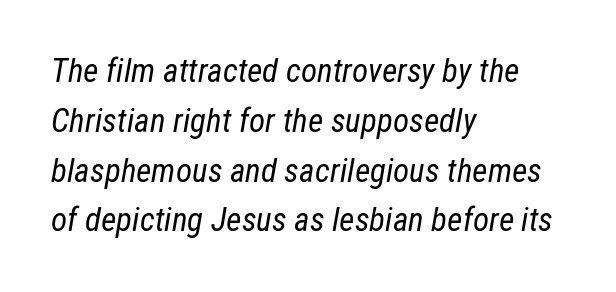
Q: Is the text bold? A: No.
Q: Is the text italic (slanted)? A: Yes, it leans right by about 12 degrees.
Q: Is the text underlined? A: No.
Q: How is the paragraph aligned? A: Left-aligned.
Q: Is the spacing between letters normal or unusually wide? A: Normal.
Q: Is the spacing between lines tight, normal or loose? A: Normal.
Q: Width (condensed, normal, or wide)? A: Condensed.
Q: Stroke contrast? A: Low.
Q: x-height? A: Medium.
Q: Monospaced? A: No.
